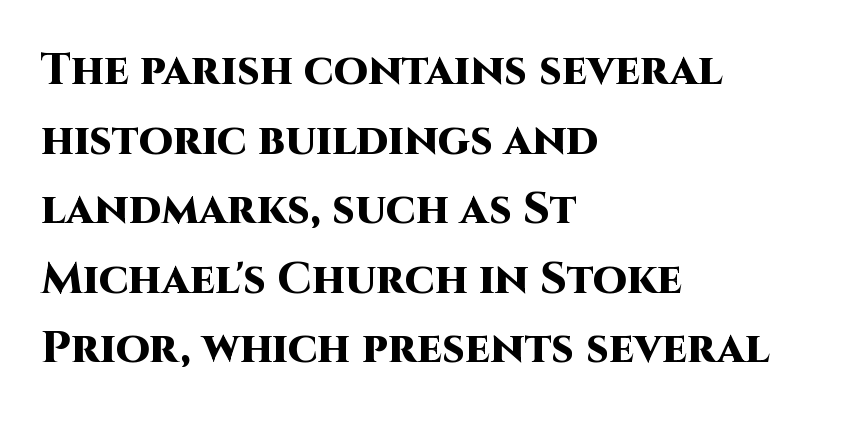
This rendering features lettering with no underline. These lines were composed using upright roman letters. The type is set solid horizontally, with unmodified tracking. A sans-serif font was chosen for this passage. These lines stack with their left ends in a neat column.
